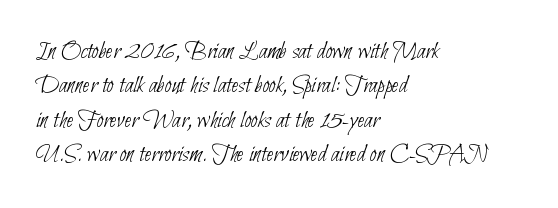
The image shows 25 px text type; set left-aligned, normal line spacing (1.38x), normal letter spacing, not underlined.
